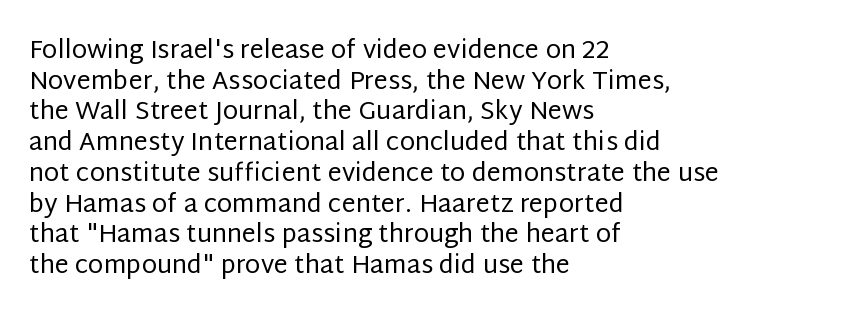
Q: Is the text bold? A: No.
Q: Is the text italic (slanted)? A: No, it is upright.
Q: Is the text underlined? A: No.
Q: How is the paragraph aligned? A: Left-aligned.
Q: Is the spacing between letters normal or unusually wide? A: Normal.
